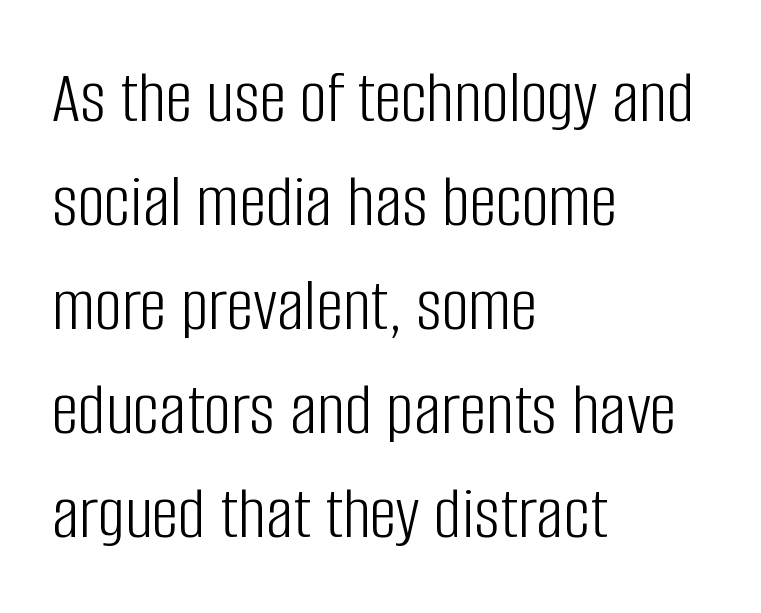
The compositor pushed each line to the left boundary. The space beneath each line is pristine and unruled. The horizontal fit of the characters is conventional and even. What's the leading like? Ordinary, nothing unusual.
